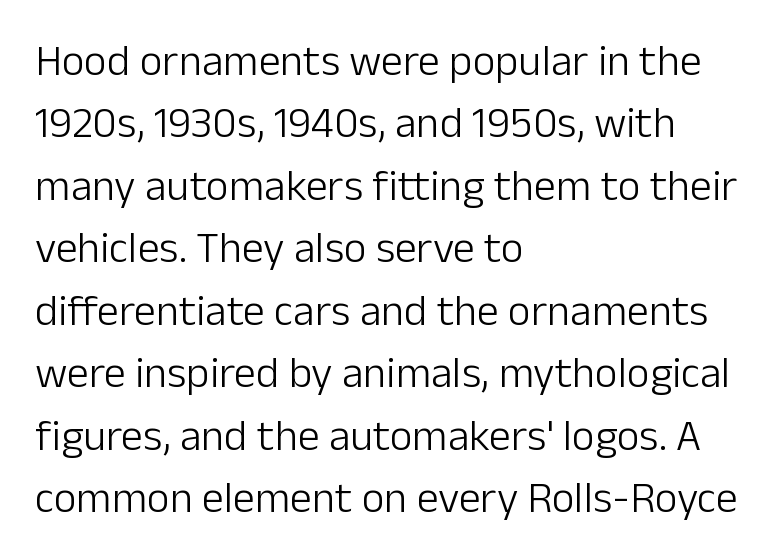
Q: Is the text bold? A: No.
Q: Is the text italic (slanted)? A: No, it is upright.
Q: Is the typeface a serif or a sans-serif typeface? A: Sans-serif.
Q: Is the text underlined? A: No.
Q: How is the paragraph aligned? A: Left-aligned.
Q: Is the spacing between letters normal or unusually wide? A: Normal.
Q: Is the spacing between lines tight, normal or loose? A: Normal.
Q: Width (condensed, normal, or wide)? A: Normal.
Q: Stroke contrast? A: Low.
Q: x-height? A: Medium.
Q: Monospaced? A: No.
